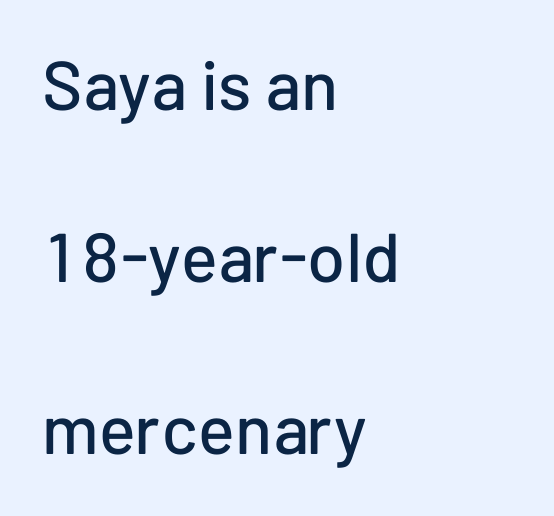
Q: Is the text italic (slanted)? A: No, it is upright.
Q: Is the typeface a serif or a sans-serif typeface? A: Sans-serif.
Q: Is the text underlined? A: No.
Q: How is the paragraph aligned? A: Left-aligned.
Q: Is the spacing between letters normal or unusually wide? A: Normal.
Q: Is the spacing between lines tight, normal or loose? A: Loose.
Q: Width (condensed, normal, or wide)? A: Normal.
Q: Stroke contrast? A: Low.
Q: x-height? A: Medium.
Q: Monospaced? A: No.
